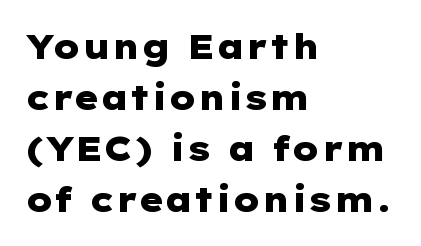
Q: Is the text bold? A: Yes.
Q: Is the text italic (slanted)? A: No, it is upright.
Q: Is the typeface a serif or a sans-serif typeface? A: Sans-serif.
Q: Is the text underlined? A: No.
Q: How is the paragraph aligned? A: Left-aligned.
Q: Is the spacing between letters normal or unusually wide? A: Normal.
Q: Is the spacing between lines tight, normal or loose? A: Normal.
Q: Width (condensed, normal, or wide)? A: Wide.
Q: Stroke contrast? A: Low.
Q: x-height? A: Medium.
